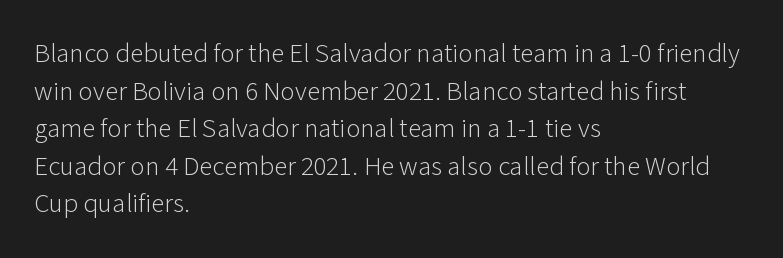
The image shows 27 px text type, upright; set left-aligned, normal line spacing (1.39x), normal letter spacing, not underlined.
